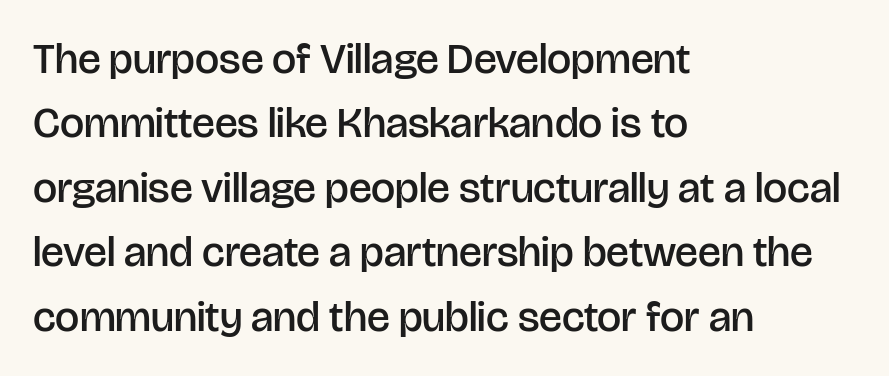
Standard letterfit; no display-style spreading of the glyphs. In CSS terms this would be text-align: left. Ordinary non-slanted type is in use. Just letters on the line, the space beneath them empty. The strokes are fattened partway — semibold, not bold.
